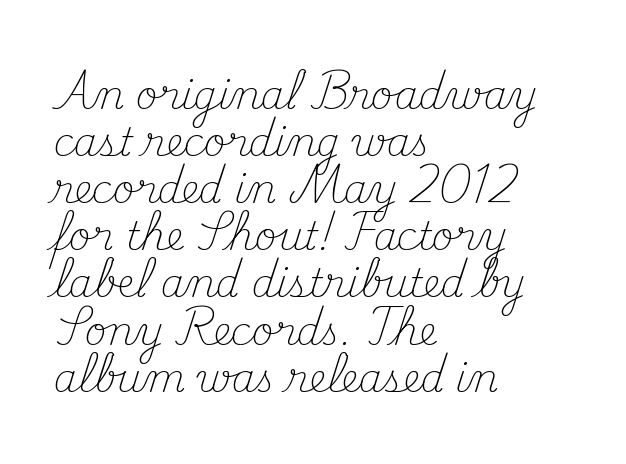
The image shows 38 px light serif type; set left-aligned, line spacing 1.24x, normal letter spacing, not underlined; medium stroke contrast and a small x-height.
